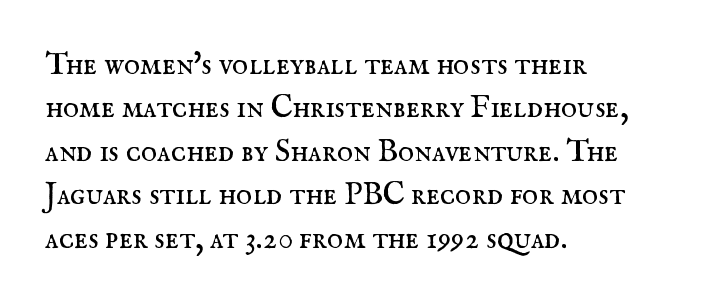
The text block is weighted toward the left margin, trailing off unevenly rightward. Summary of vertical rhythm: regular, with standard interline spacing. Typographically, this falls in the serif category. Nobody drew a line under any word here. Is there any slant? The stems are plumb. The letters sit at their default tracking, neither squeezed nor spread.
